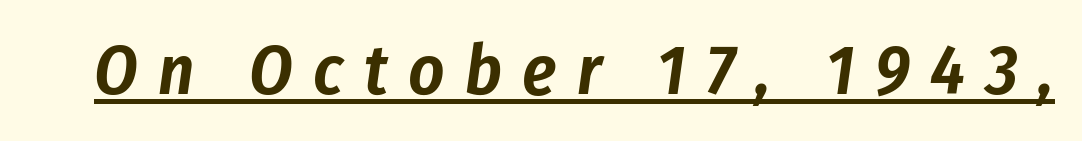
The image shows 70 px condensed type, italic (leaning right); set unusually wide letter spacing (+0.29 em), underlined; low stroke contrast and a medium x-height.
